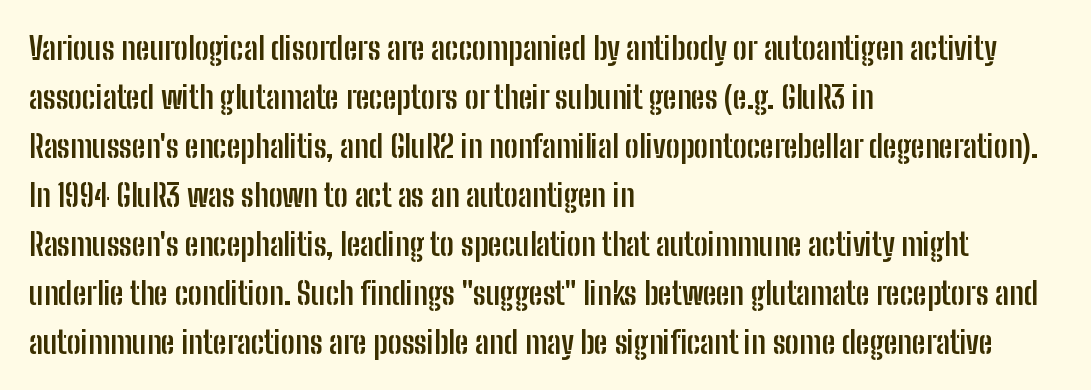
Q: Is the text bold? A: Yes.
Q: Is the text italic (slanted)? A: No, it is upright.
Q: Is the typeface a serif or a sans-serif typeface? A: Sans-serif.
Q: Is the text underlined? A: No.
Q: How is the paragraph aligned? A: Left-aligned.
Q: Is the spacing between letters normal or unusually wide? A: Normal.
Q: Is the spacing between lines tight, normal or loose? A: Normal.
Q: Width (condensed, normal, or wide)? A: Condensed.
Q: Stroke contrast? A: Low.
Q: x-height? A: Medium.
Q: Monospaced? A: No.
